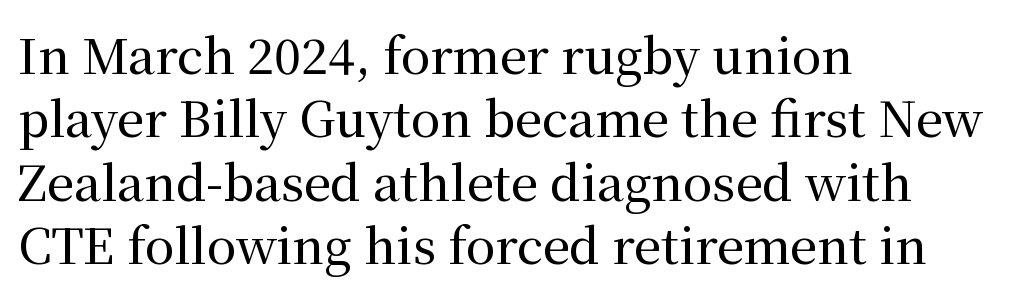
Q: Is the text italic (slanted)? A: No, it is upright.
Q: Is the typeface a serif or a sans-serif typeface? A: Serif.
Q: Is the text underlined? A: No.
Q: How is the paragraph aligned? A: Left-aligned.
Q: Is the spacing between letters normal or unusually wide? A: Normal.
Q: Is the spacing between lines tight, normal or loose? A: Normal.
Q: Width (condensed, normal, or wide)? A: Normal.
Q: Stroke contrast? A: Medium.
Q: x-height? A: Medium.
Q: Monospaced? A: No.
